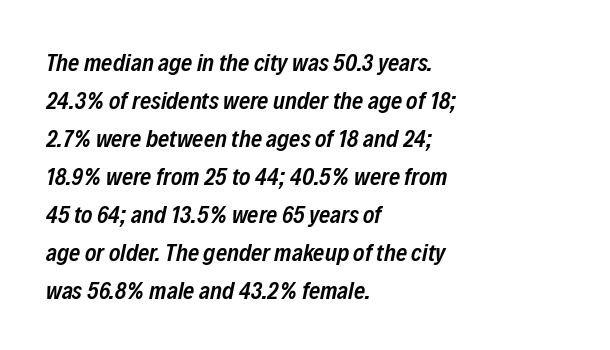
Q: Is the text bold? A: Semi-bold.
Q: Is the text italic (slanted)? A: Yes, it leans right by about 12 degrees.
Q: Is the text underlined? A: No.
Q: How is the paragraph aligned? A: Left-aligned.
Q: Is the spacing between letters normal or unusually wide? A: Normal.
Q: Is the spacing between lines tight, normal or loose? A: Normal.
